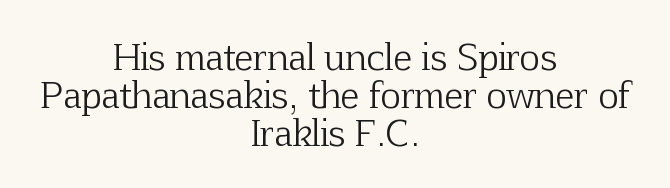
{"serif": "yes", "italic": "no", "bold": "no", "weight": "light", "width": "normal", "stroke_contrast": "low", "x_height": "medium", "monospaced": "no", "underline": "no", "align": "center", "line_spacing": "tight", "line_spacing_ratio": 1.08, "letter_spacing": "normal", "letter_spacing_em": 0.0, "glyph_px": 35}
